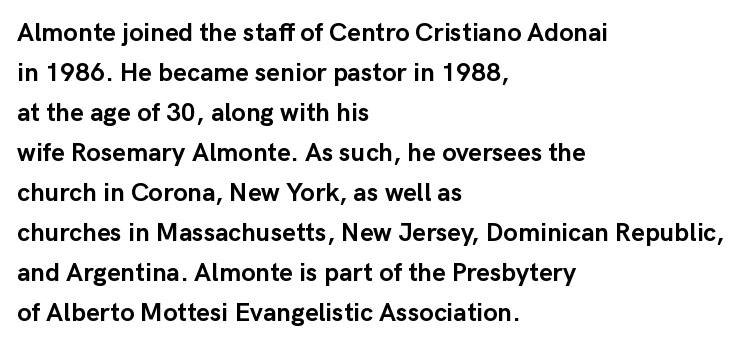
Q: Is the text bold? A: Yes.
Q: Is the text italic (slanted)? A: No, it is upright.
Q: Is the text underlined? A: No.
Q: How is the paragraph aligned? A: Left-aligned.
Q: Is the spacing between letters normal or unusually wide? A: Normal.
Q: Is the spacing between lines tight, normal or loose? A: Normal.
